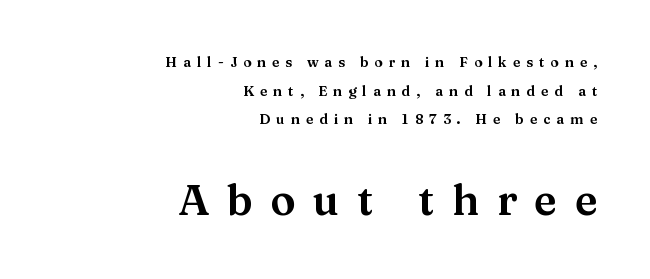
The image shows 42 px wide serif type, upright; set right-aligned, loose line spacing (2.05x), unusually wide letter spacing (+0.42 em), not underlined; the second (bottom) block is 3.0x larger; medium stroke contrast and a medium x-height.
